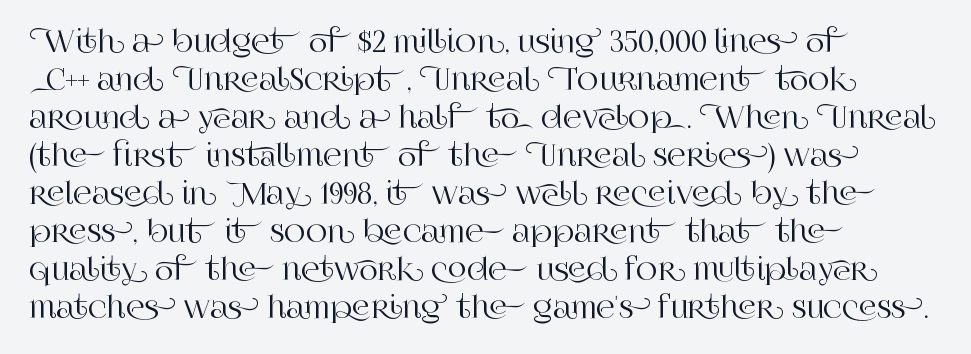
Q: Is the text italic (slanted)? A: No, it is upright.
Q: Is the typeface a serif or a sans-serif typeface? A: Serif.
Q: Is the text underlined? A: No.
Q: How is the paragraph aligned? A: Left-aligned.
Q: Is the spacing between letters normal or unusually wide? A: Normal.
Q: Is the spacing between lines tight, normal or loose? A: Normal.
Q: Width (condensed, normal, or wide)? A: Normal.
Q: Stroke contrast? A: High.
Q: x-height? A: Large.
Q: Monospaced? A: No.
